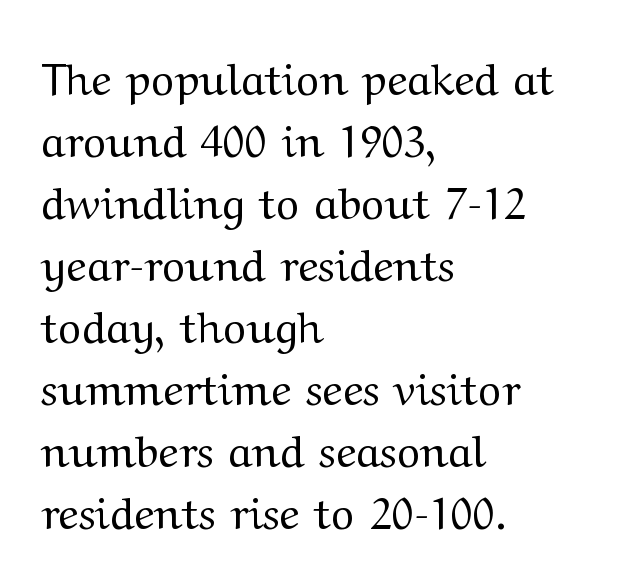
{"serif": "yes", "italic": "no", "bold": "no", "weight": "regular", "width": "wide", "stroke_contrast": "medium", "x_height": "medium", "monospaced": "no", "underline": "no", "align": "left", "line_spacing": "normal", "line_spacing_ratio": 1.41, "letter_spacing": "normal", "letter_spacing_em": 0.0, "glyph_px": 44}
